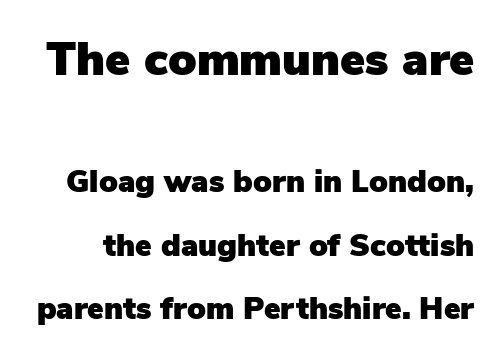
Q: Is the text italic (slanted)? A: No, it is upright.
Q: Is the typeface a serif or a sans-serif typeface? A: Sans-serif.
Q: Is the text underlined? A: No.
Q: Is the spacing between letters normal or unusually wide? A: Normal.
Q: Is the spacing between lines tight, normal or loose? A: Loose.
Q: Which block of text is set in a larger size, the first (top) or the second (bottom)? A: The first (top) one.
Q: Width (condensed, normal, or wide)? A: Normal.
Q: Stroke contrast? A: Low.
Q: x-height? A: Medium.
Q: Monospaced? A: No.
